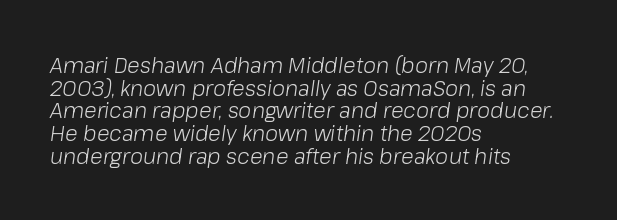
Slanted lettering throughout. Rule under the text: the space is simply empty. The rendering uses a small line-height, squeezing the rows. Observe the ordinary spacing: letters are neighbours, not strangers. Where is the straight margin? On the left.
